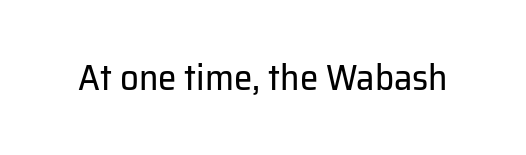
Q: Is the text bold? A: No.
Q: Is the text italic (slanted)? A: No, it is upright.
Q: Is the typeface a serif or a sans-serif typeface? A: Sans-serif.
Q: Is the text underlined? A: No.
Q: Is the spacing between letters normal or unusually wide? A: Normal.
Q: Width (condensed, normal, or wide)? A: Normal.
Q: Stroke contrast? A: Low.
Q: x-height? A: Medium.
Q: Monospaced? A: No.
